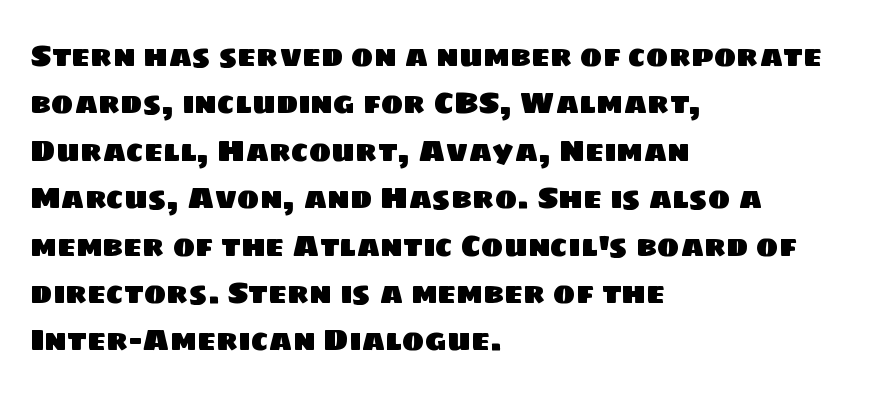
{"serif": "no", "width": "normal", "stroke_contrast": "low", "x_height": "large", "monospaced": "no", "underline": "no", "align": "left", "line_spacing": "normal", "line_spacing_ratio": 1.58, "letter_spacing": "normal", "letter_spacing_em": 0.0, "glyph_px": 30}
